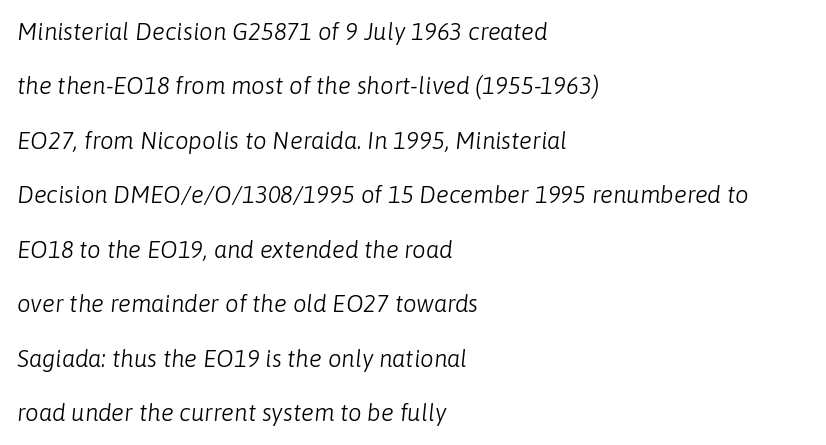
{"italic": "yes", "lean": "right", "slant_degrees": 6, "bold": "no", "underline": "no", "align": "left", "line_spacing": "loose", "line_spacing_ratio": 2.27, "letter_spacing": "normal", "letter_spacing_em": 0.0, "glyph_px": 24}
